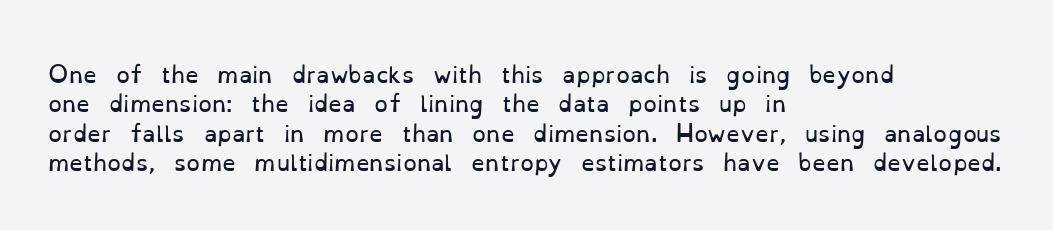
The image shows 22 px text type, upright; set left-aligned, normal line spacing (1.34x), normal letter spacing, not underlined.
